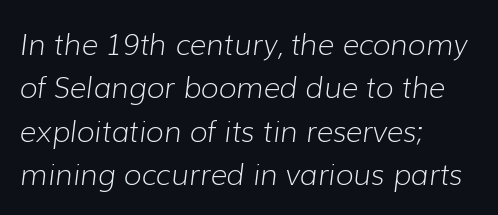
Q: Is the text bold? A: No.
Q: Is the text italic (slanted)? A: Yes, it leans right by about 7 degrees.
Q: Is the text underlined? A: No.
Q: How is the paragraph aligned? A: Left-aligned.
Q: Is the spacing between letters normal or unusually wide? A: Normal.
Q: Is the spacing between lines tight, normal or loose? A: Normal.
Q: Width (condensed, normal, or wide)? A: Normal.
Q: Stroke contrast? A: Low.
Q: x-height? A: Medium.
Q: Monospaced? A: No.
